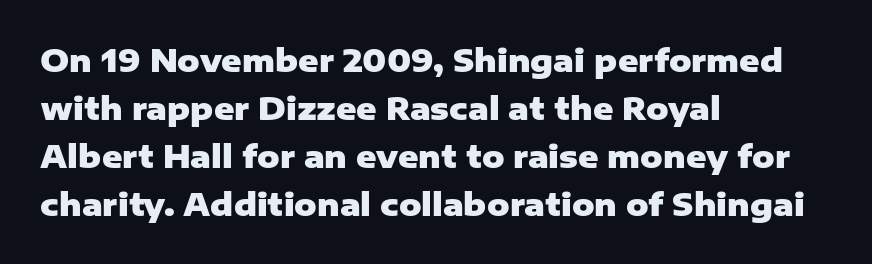
{"serif": "no", "italic": "no", "bold": "yes", "weight": "heavy", "width": "normal", "stroke_contrast": "low", "x_height": "medium", "monospaced": "no", "underline": "no", "align": "left", "line_spacing": "normal", "line_spacing_ratio": 1.55, "letter_spacing": "normal", "letter_spacing_em": 0.0, "glyph_px": 31}
